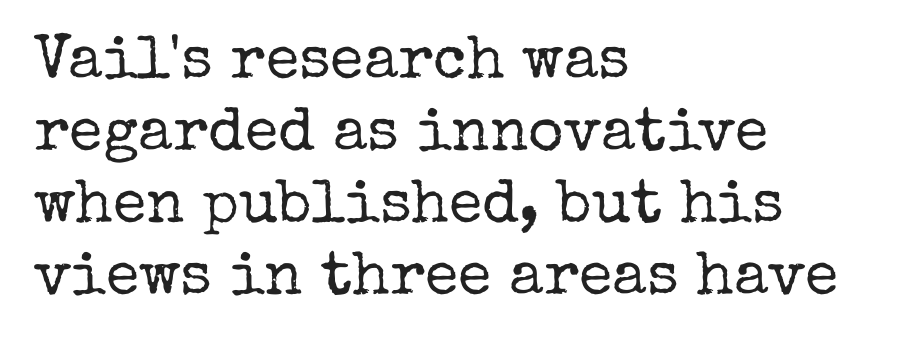
Q: Is the text bold? A: No.
Q: Is the text italic (slanted)? A: No, it is upright.
Q: Is the typeface a serif or a sans-serif typeface? A: Serif.
Q: Is the text underlined? A: No.
Q: How is the paragraph aligned? A: Left-aligned.
Q: Is the spacing between letters normal or unusually wide? A: Normal.
Q: Width (condensed, normal, or wide)? A: Normal.
Q: Stroke contrast? A: Low.
Q: x-height? A: Medium.
Q: Monospaced? A: No.
